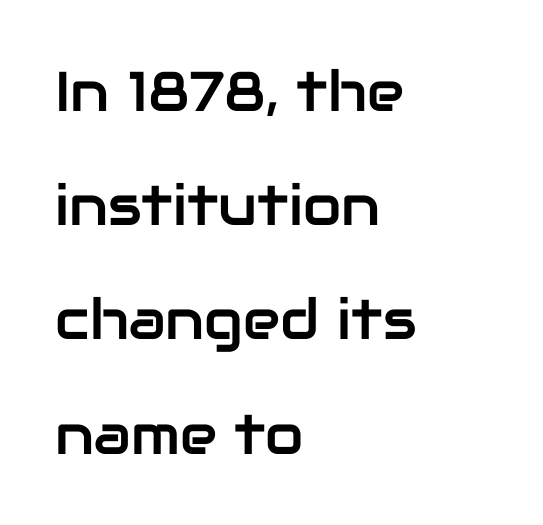
The image shows 56 px sans-serif type, upright; set left-aligned, loose line spacing (2.04x), normal letter spacing, not underlined; low stroke contrast and a medium x-height.
